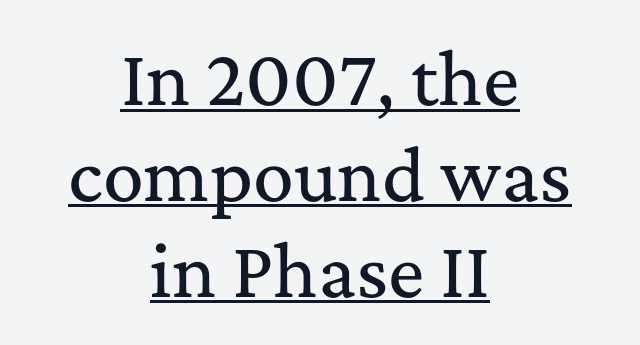
{"serif": "yes", "italic": "no", "width": "normal", "stroke_contrast": "medium", "x_height": "medium", "monospaced": "no", "underline": "yes", "align": "center", "line_spacing": "normal", "line_spacing_ratio": 1.41, "letter_spacing": "normal", "letter_spacing_em": 0.0, "glyph_px": 68}
